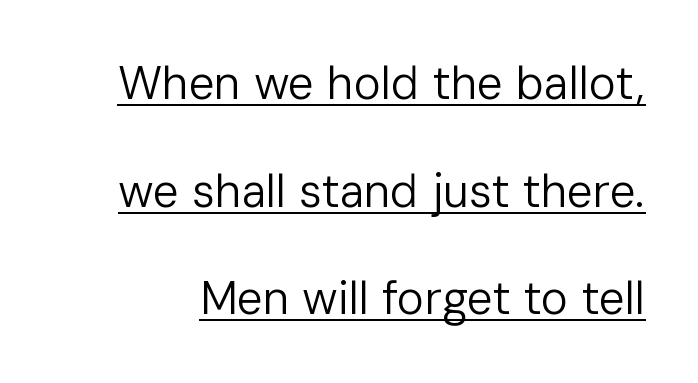
The image shows 46 px regular-weight sans-serif type, upright; set loose line spacing (2.34x), normal letter spacing, underlined; low stroke contrast and a medium x-height.
